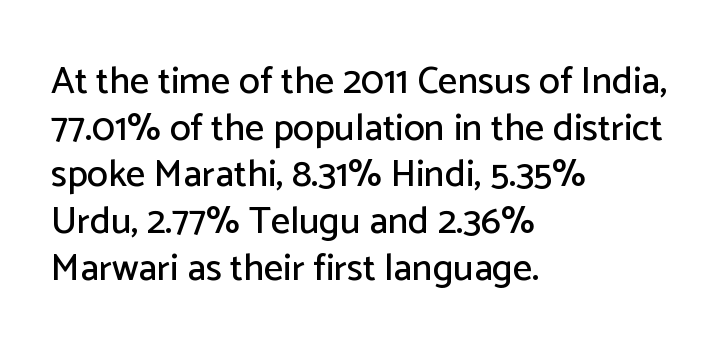
The image shows 38 px sans-serif type, upright; set left-aligned, line spacing 1.23x, normal letter spacing, not underlined; low stroke contrast and a medium x-height.
